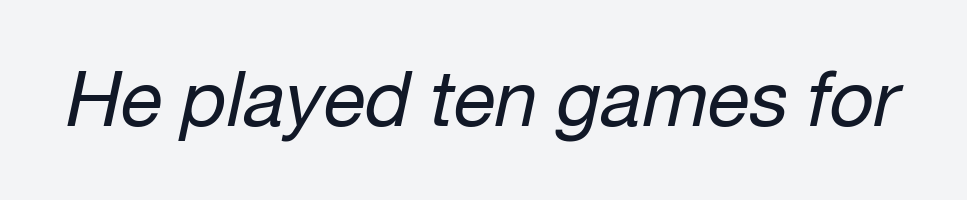
The image shows 77 px regular-weight type, italic (leaning right); set normal letter spacing, not underlined; low stroke contrast and a medium x-height.
